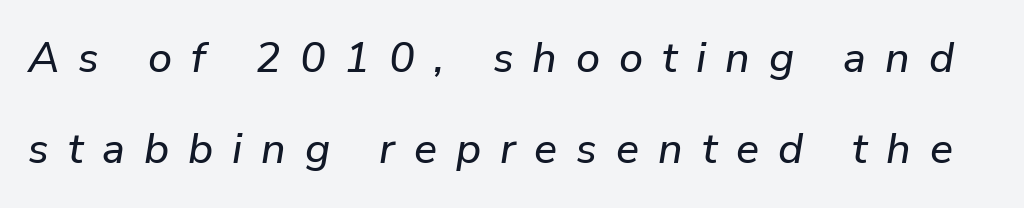
The image shows 43 px text type, italic (leaning right); set loose line spacing (2.12x), unusually wide letter spacing (+0.44 em), not underlined; low stroke contrast and a medium x-height.
